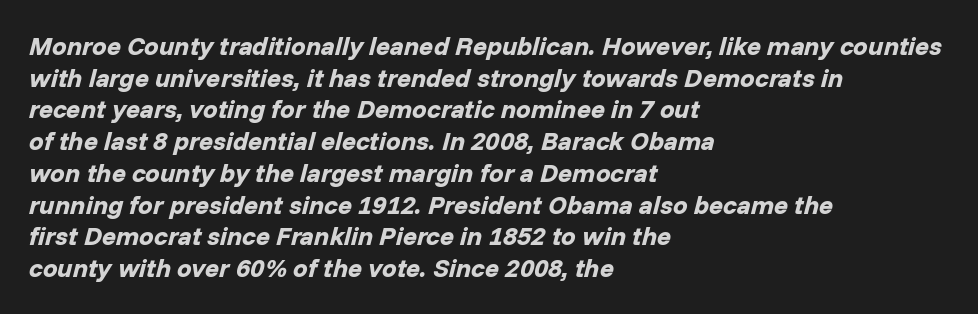
Q: Is the text bold? A: Yes.
Q: Is the text italic (slanted)? A: Yes, it leans right by about 14 degrees.
Q: Is the text underlined? A: No.
Q: How is the paragraph aligned? A: Left-aligned.
Q: Is the spacing between letters normal or unusually wide? A: Normal.
